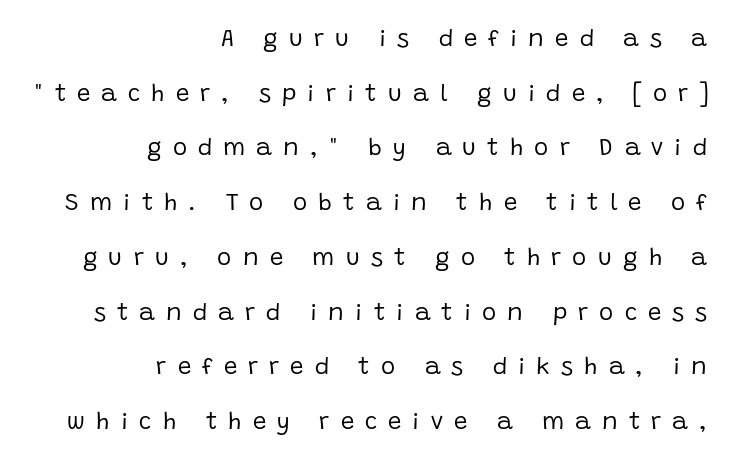
Q: Is the text bold? A: No.
Q: Is the text italic (slanted)? A: No, it is upright.
Q: Is the text underlined? A: No.
Q: How is the paragraph aligned? A: Right-aligned.
Q: Is the spacing between letters normal or unusually wide? A: Unusually wide.
Q: Is the spacing between lines tight, normal or loose? A: Loose.
